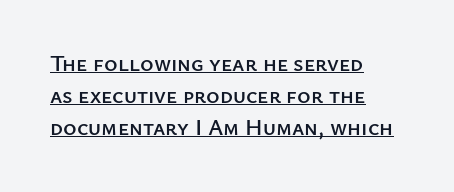
Q: Is the text italic (slanted)? A: No, it is upright.
Q: Is the text underlined? A: Yes.
Q: How is the paragraph aligned? A: Left-aligned.
Q: Is the spacing between letters normal or unusually wide? A: Normal.
Q: Is the spacing between lines tight, normal or loose? A: Normal.
